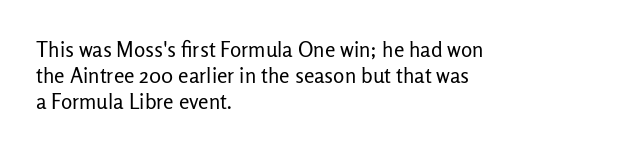
{"italic": "no", "bold": "no", "underline": "no", "align": "left", "line_spacing_ratio": 1.24, "letter_spacing": "normal", "letter_spacing_em": 0.0, "glyph_px": 21}
